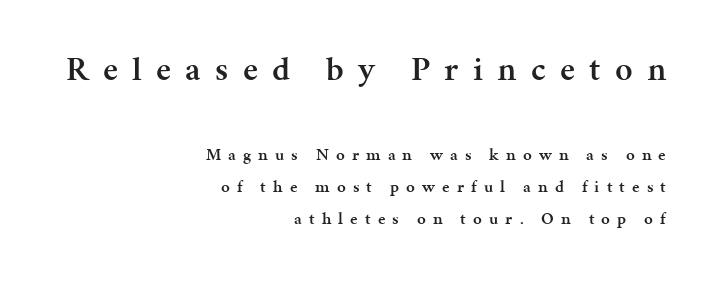
Q: Is the text bold? A: Semi-bold.
Q: Is the text italic (slanted)? A: No, it is upright.
Q: Is the typeface a serif or a sans-serif typeface? A: Serif.
Q: Is the text underlined? A: No.
Q: How is the paragraph aligned? A: Right-aligned.
Q: Is the spacing between letters normal or unusually wide? A: Unusually wide.
Q: Is the spacing between lines tight, normal or loose? A: Loose.
Q: Which block of text is set in a larger size, the first (top) or the second (bottom)? A: The first (top) one.
Q: Width (condensed, normal, or wide)? A: Normal.
Q: Stroke contrast? A: Medium.
Q: x-height? A: Medium.
Q: Monospaced? A: No.
